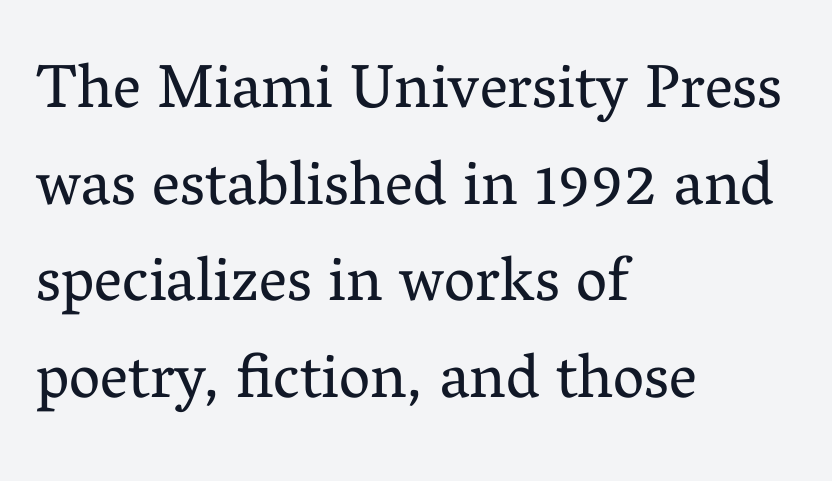
{"serif": "yes", "italic": "no", "bold": "no", "weight": "regular", "width": "normal", "stroke_contrast": "medium", "x_height": "medium", "monospaced": "no", "underline": "no", "align": "left", "line_spacing": "normal", "line_spacing_ratio": 1.56, "letter_spacing": "normal", "letter_spacing_em": 0.0, "glyph_px": 62}
